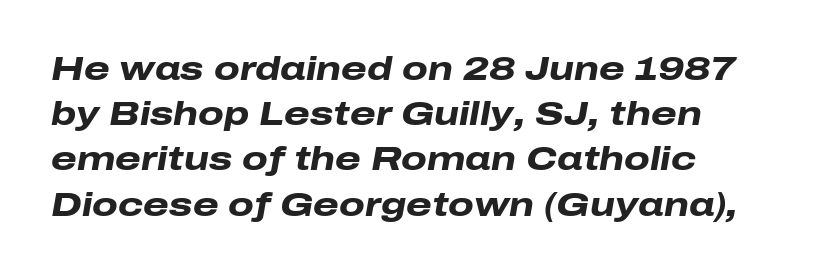
Q: Is the text bold? A: Yes.
Q: Is the text italic (slanted)? A: Yes, it leans right by about 10 degrees.
Q: Is the text underlined? A: No.
Q: How is the paragraph aligned? A: Left-aligned.
Q: Is the spacing between letters normal or unusually wide? A: Normal.
Q: Is the spacing between lines tight, normal or loose? A: Normal.
Q: Width (condensed, normal, or wide)? A: Wide.
Q: Stroke contrast? A: Low.
Q: x-height? A: Medium.
Q: Monospaced? A: No.
